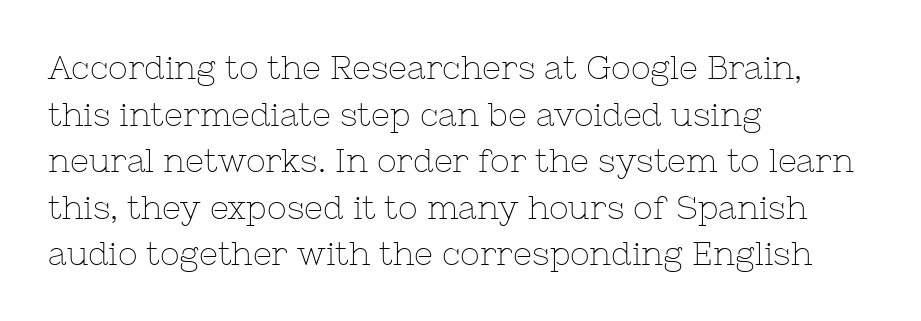
{"serif": "yes", "italic": "no", "bold": "no", "weight": "thin", "width": "normal", "stroke_contrast": "low", "x_height": "medium", "monospaced": "no", "underline": "no", "align": "left", "line_spacing": "normal", "line_spacing_ratio": 1.41, "letter_spacing": "normal", "letter_spacing_em": 0.0, "glyph_px": 33}
